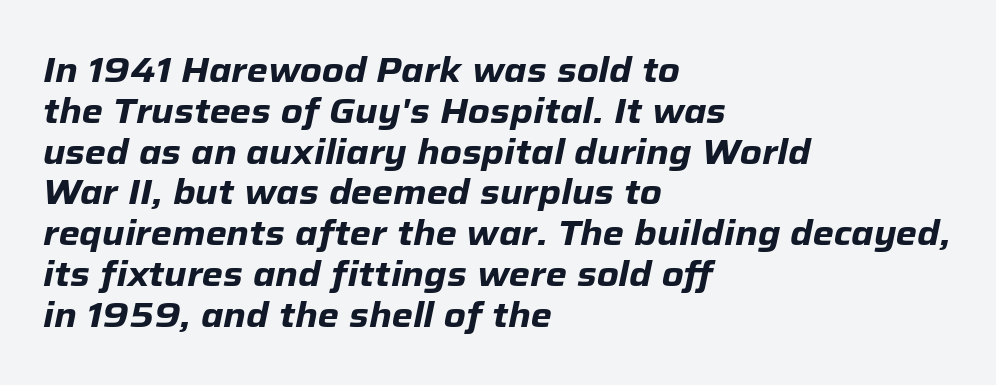
The image shows 34 px heavy type, italic (leaning right); set left-aligned, line spacing 1.2x, normal letter spacing, not underlined; low stroke contrast and a medium x-height.
